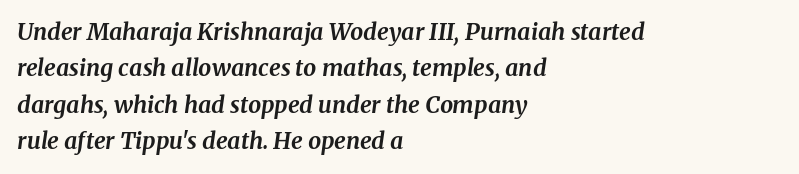
The image shows 23 px bold type, italic (leaning right); set left-aligned, normal line spacing (1.58x), normal letter spacing, not underlined.
